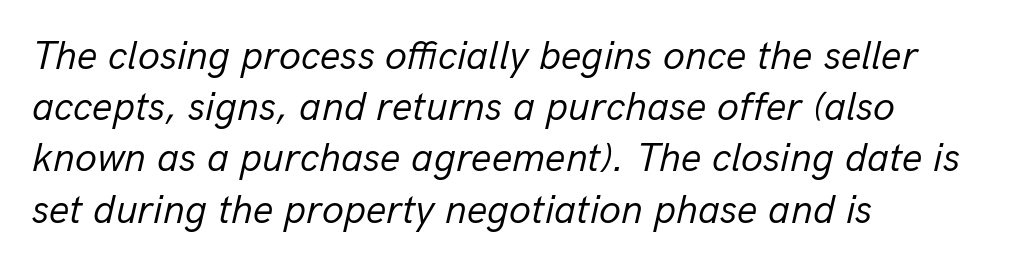
{"italic": "yes", "lean": "right", "slant_degrees": 13, "bold": "no", "weight": "regular", "width": "normal", "stroke_contrast": "low", "x_height": "medium", "monospaced": "no", "underline": "no", "align": "left", "line_spacing": "normal", "line_spacing_ratio": 1.28, "letter_spacing": "normal", "letter_spacing_em": 0.0, "glyph_px": 40}
